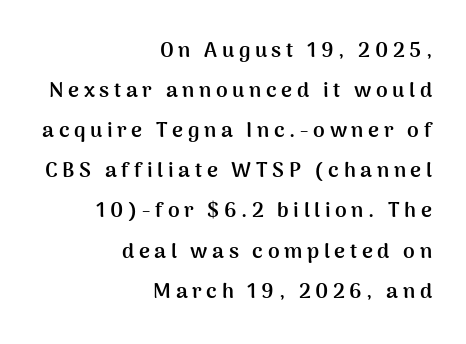
{"italic": "no", "bold": "yes", "underline": "no", "align": "right", "line_spacing": "loose", "line_spacing_ratio": 1.91, "letter_spacing": "wide", "letter_spacing_em": 0.22, "glyph_px": 21}
